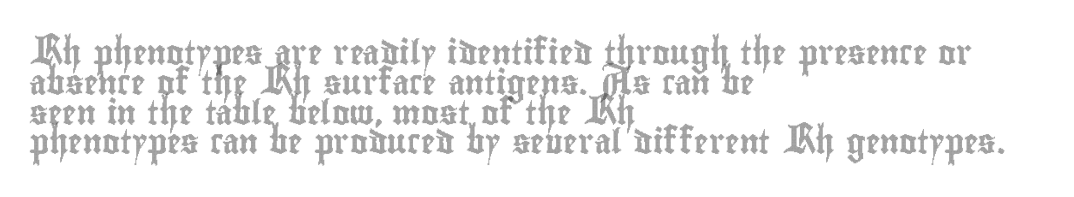
The image shows 24 px text type, upright; set left-aligned, line spacing 1.24x, normal letter spacing, not underlined.
